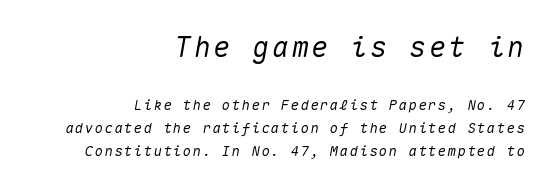
Here the designer chose a console-style face with uniform glyph widths. The earlier block is typeset at a bigger size than the later block. In CSS terms this would be text-align: right. Check under the words: just untouched page. The rendering uses a moderate line-height, typical for paragraphs. The whole block is typeset with a tilt.
